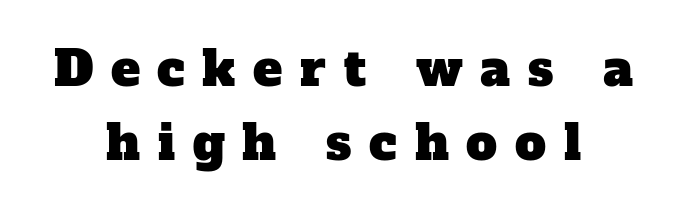
Q: Is the typeface a serif or a sans-serif typeface? A: Serif.
Q: Is the text underlined? A: No.
Q: How is the paragraph aligned? A: Centered.
Q: Is the spacing between letters normal or unusually wide? A: Unusually wide.
Q: Is the spacing between lines tight, normal or loose? A: Normal.
Q: Width (condensed, normal, or wide)? A: Normal.
Q: Stroke contrast? A: Low.
Q: x-height? A: Medium.
Q: Monospaced? A: No.
